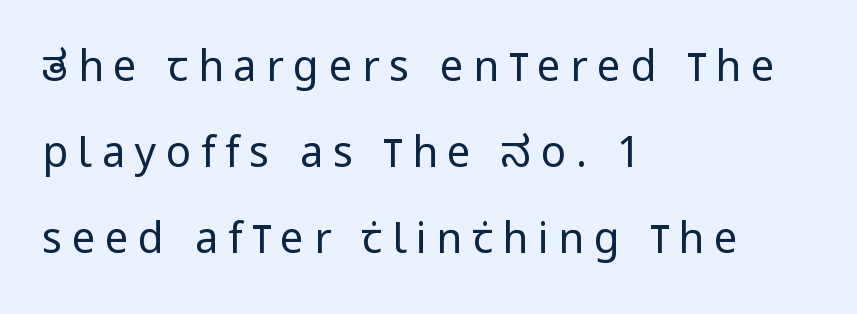
A light-to-regular cut is what we see here. The tracking jumps out immediately: characters are airy and widely separated. The passage shown is typed in a proportional face where columns would drift. The words here are not underlined. The typesetter chose a ragged-right arrangement here. Unlike a traditional serif, this face leaves its strokes unadorned.
